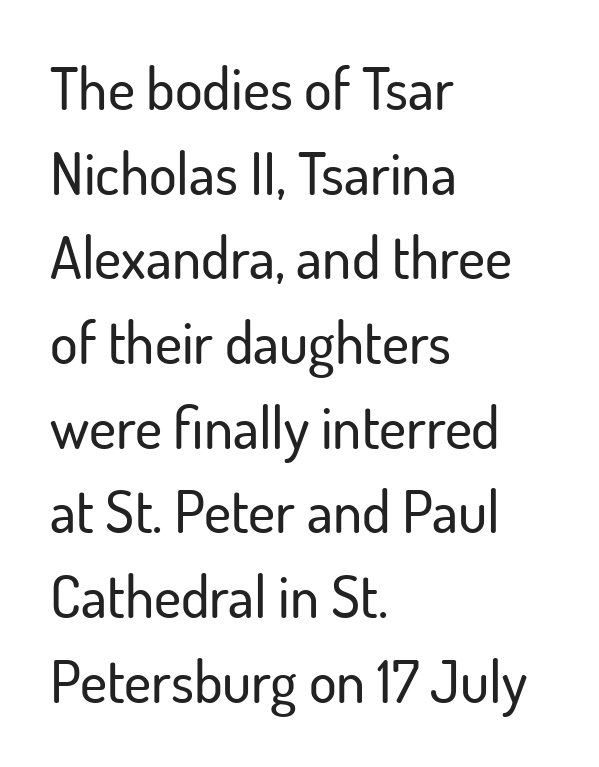
Q: Is the text italic (slanted)? A: No, it is upright.
Q: Is the typeface a serif or a sans-serif typeface? A: Sans-serif.
Q: Is the text underlined? A: No.
Q: How is the paragraph aligned? A: Left-aligned.
Q: Is the spacing between letters normal or unusually wide? A: Normal.
Q: Is the spacing between lines tight, normal or loose? A: Normal.
Q: Width (condensed, normal, or wide)? A: Normal.
Q: Stroke contrast? A: Low.
Q: x-height? A: Small.
Q: Monospaced? A: No.
